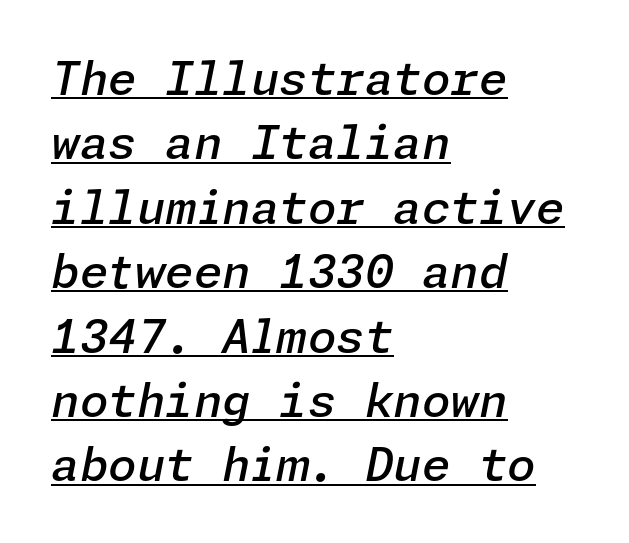
The image shows 46 px semibold type, italic (leaning right); set left-aligned, normal line spacing (1.4x), normal letter spacing, underlined; low stroke contrast and a medium x-height.
